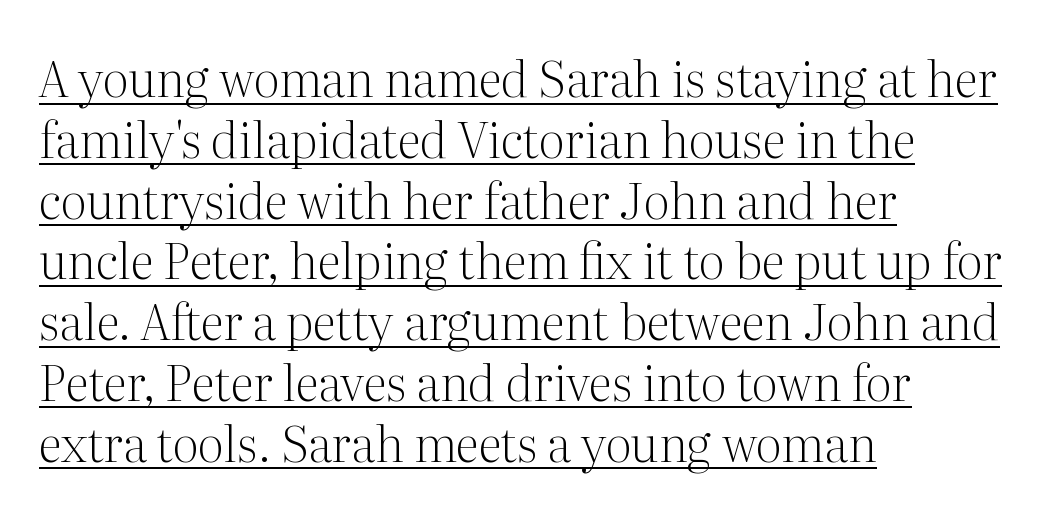
Unbolded letterforms with no extra heft. The type sits square on the baseline with zero lean. The passage shown is typeset with a serif family. Each letter keeps its own natural width here, so spacing adapts to shape. Caption: multi-line text, flush left, ragged right.
